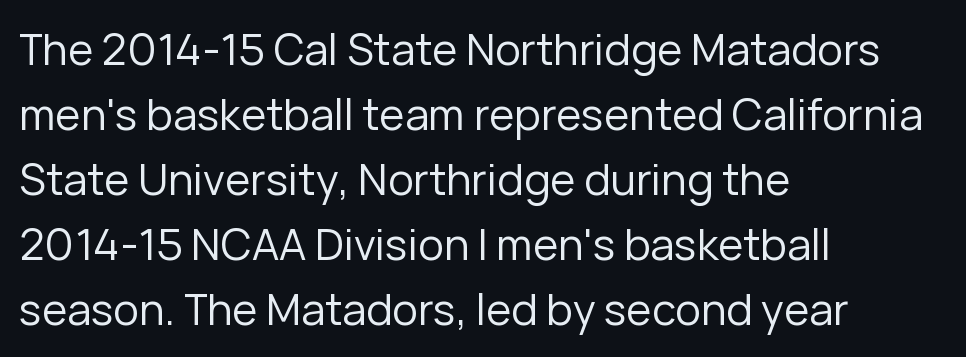
Honestly, there is no underline to notice here at all. The rendering uses a moderate line-height, typical for paragraphs. You can tell from the bare stems that sans-serif type was used. Posture: straight, roman, zero tilt. Stroke mass is kept to a normal reading level or below.
